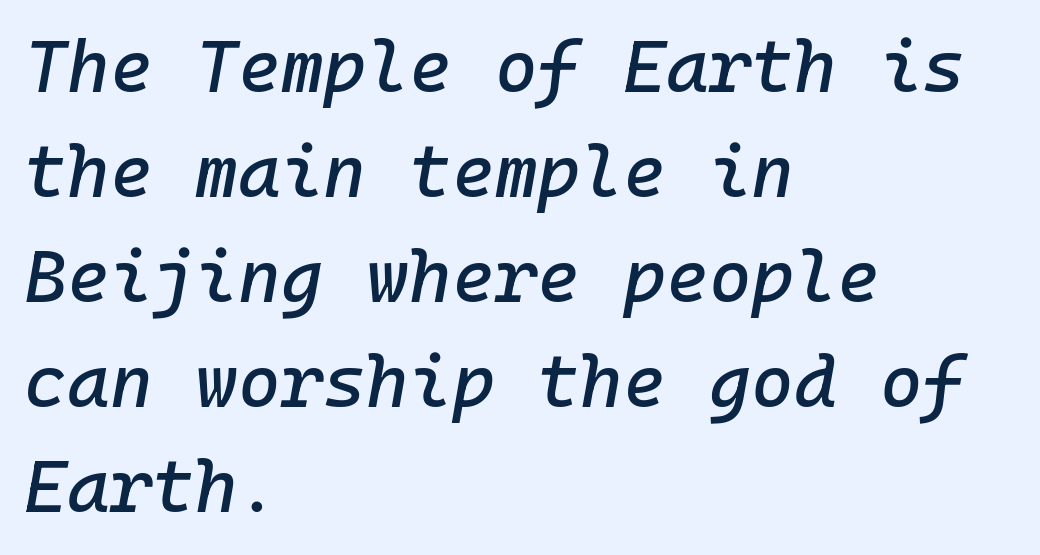
Q: Is the text italic (slanted)? A: Yes, it leans right by about 10 degrees.
Q: Is the text underlined? A: No.
Q: How is the paragraph aligned? A: Left-aligned.
Q: Is the spacing between letters normal or unusually wide? A: Normal.
Q: Is the spacing between lines tight, normal or loose? A: Normal.
Q: Width (condensed, normal, or wide)? A: Normal.
Q: Stroke contrast? A: Low.
Q: x-height? A: Medium.
